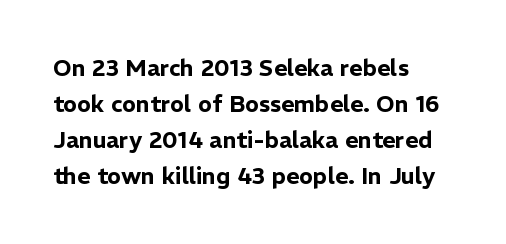
{"italic": "no", "underline": "no", "align": "left", "line_spacing": "normal", "line_spacing_ratio": 1.56, "letter_spacing": "normal", "letter_spacing_em": 0.0, "glyph_px": 23}
